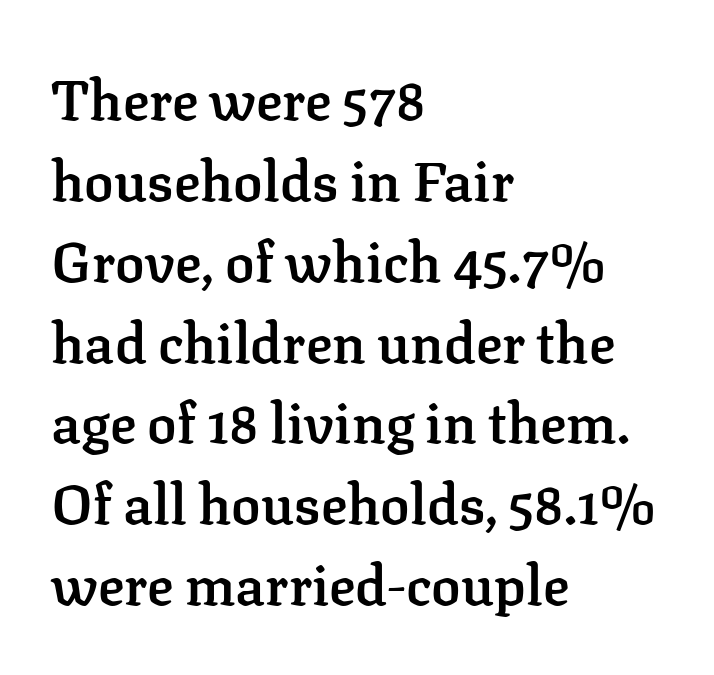
{"serif": "yes", "italic": "no", "bold": "semi", "weight": "semibold", "width": "normal", "stroke_contrast": "low", "x_height": "medium", "monospaced": "no", "underline": "no", "align": "left", "line_spacing": "normal", "line_spacing_ratio": 1.47, "letter_spacing": "normal", "letter_spacing_em": 0.0, "glyph_px": 55}
